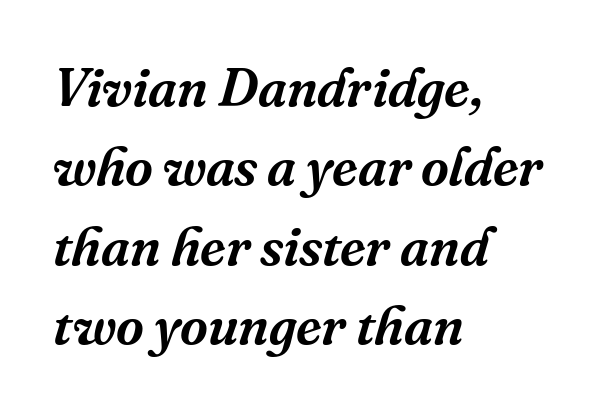
Q: Is the text italic (slanted)? A: Yes, it leans right by about 16 degrees.
Q: Is the typeface a serif or a sans-serif typeface? A: Serif.
Q: Is the text underlined? A: No.
Q: How is the paragraph aligned? A: Left-aligned.
Q: Is the spacing between letters normal or unusually wide? A: Normal.
Q: Is the spacing between lines tight, normal or loose? A: Normal.
Q: Width (condensed, normal, or wide)? A: Normal.
Q: Stroke contrast? A: Medium.
Q: x-height? A: Medium.
Q: Monospaced? A: No.
